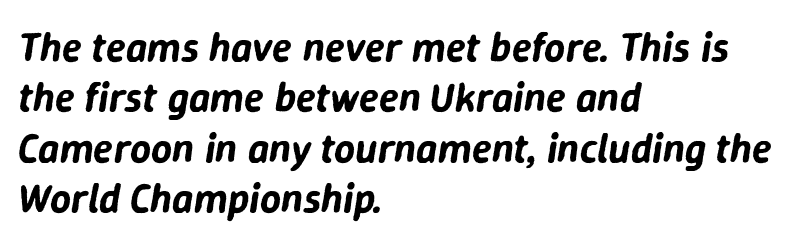
The image shows 41 px text type, italic (leaning right); set left-aligned, line spacing 1.23x, normal letter spacing, not underlined; low stroke contrast and a medium x-height.
